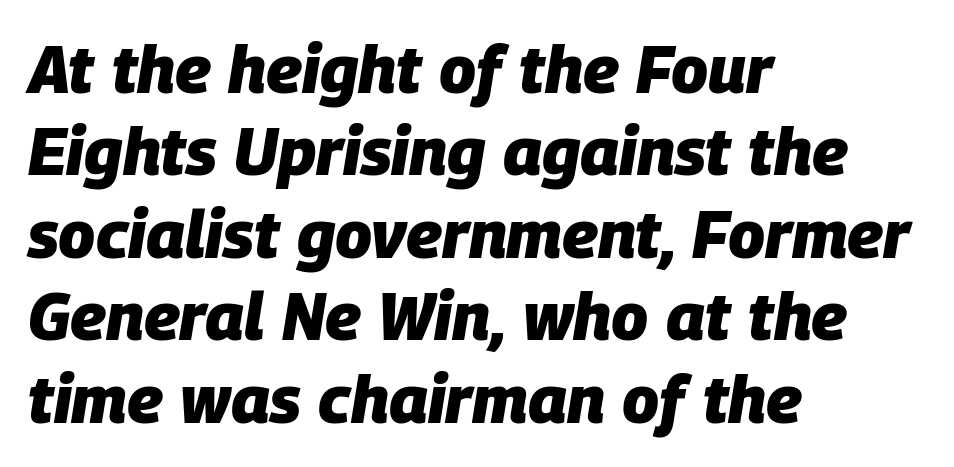
Stroke thickness is high; the sample reads as a true bold. Quick note: underline off. The lines in this sample share a left origin and differ only in where they stop. Standard letterfit; no display-style spreading of the glyphs. Looks like regular typesetting: each glyph gets only the width it needs. Is the type slanted? Yes — the strokes lean at a clear angle.
